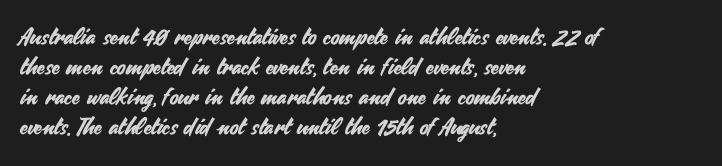
Q: Is the text italic (slanted)? A: Yes.
Q: Is the text underlined? A: No.
Q: How is the paragraph aligned? A: Left-aligned.
Q: Is the spacing between letters normal or unusually wide? A: Normal.
Q: Is the spacing between lines tight, normal or loose? A: Normal.
